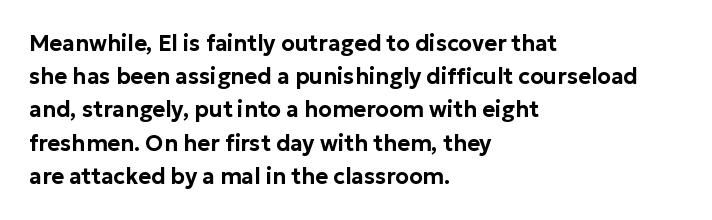
These lines keep a tight, regular rhythm from letter to letter. Vertical spacing — default. No word sits above an underline. The setting favours the left margin, as ordinary paragraphs usually do. The font's upright variant was chosen for this text.
